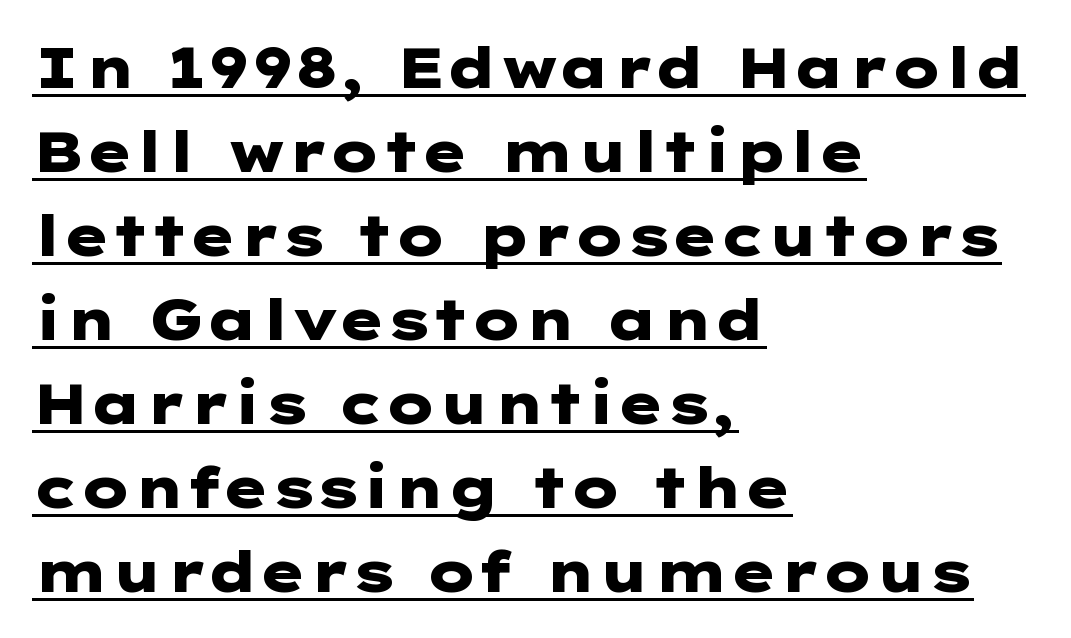
Q: Is the text bold? A: Yes.
Q: Is the text italic (slanted)? A: No, it is upright.
Q: Is the typeface a serif or a sans-serif typeface? A: Sans-serif.
Q: Is the text underlined? A: Yes.
Q: How is the paragraph aligned? A: Left-aligned.
Q: Is the spacing between letters normal or unusually wide? A: Normal.
Q: Is the spacing between lines tight, normal or loose? A: Normal.
Q: Width (condensed, normal, or wide)? A: Wide.
Q: Stroke contrast? A: Low.
Q: x-height? A: Medium.
